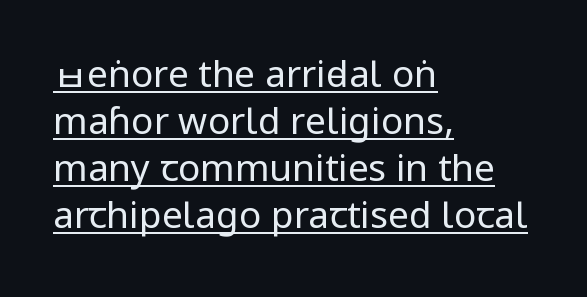
Style check: upright. Short and long lines alike share a common starting point at left. The strokes are not fattened; the text isn't bold. Think of a printed novel: that variable character pitch is what you see here. This block has exactly the height ordinary leading produces.
